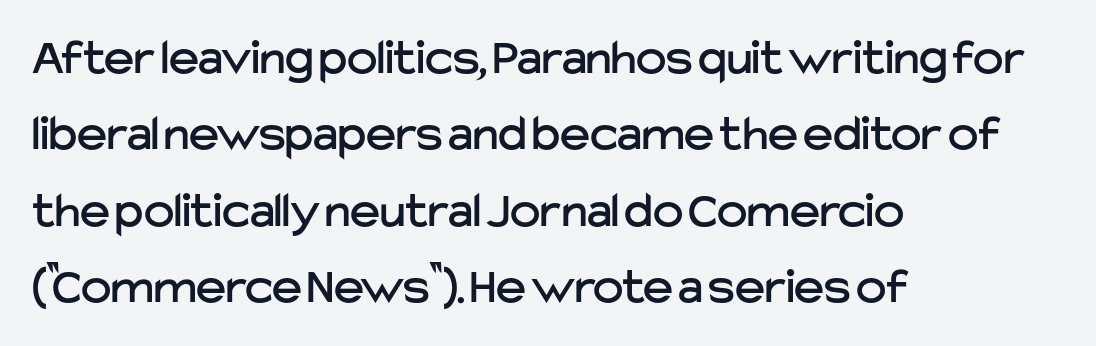
Q: Is the text italic (slanted)? A: No, it is upright.
Q: Is the typeface a serif or a sans-serif typeface? A: Sans-serif.
Q: Is the text underlined? A: No.
Q: How is the paragraph aligned? A: Left-aligned.
Q: Is the spacing between letters normal or unusually wide? A: Normal.
Q: Is the spacing between lines tight, normal or loose? A: Normal.
Q: Width (condensed, normal, or wide)? A: Normal.
Q: Stroke contrast? A: Low.
Q: x-height? A: Medium.
Q: Monospaced? A: No.
